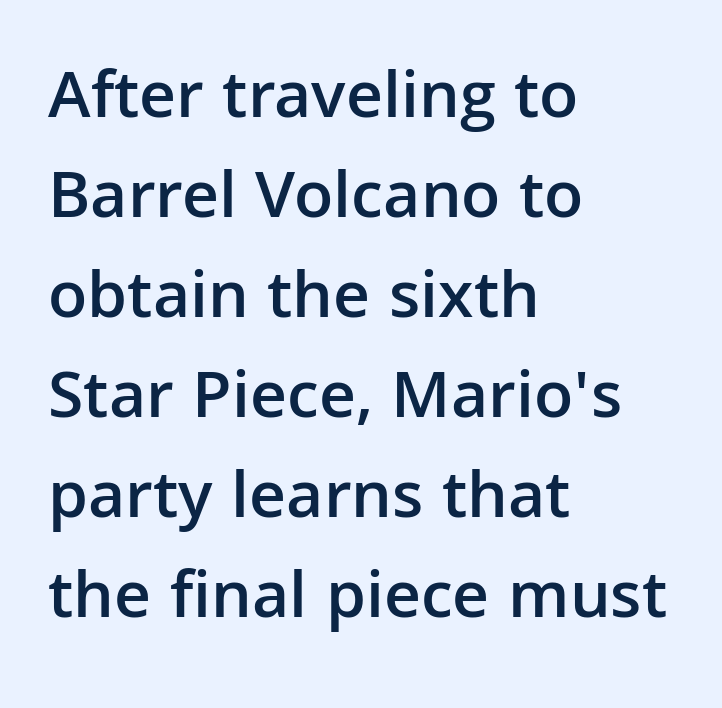
There is no visible air inserted between adjacent glyphs. The area under the type is left untouched. Do the characters align in a grid? No, the font is proportional. The text block is weighted toward the left margin, trailing off unevenly rightward. A sans-serif font was chosen for this passage.
